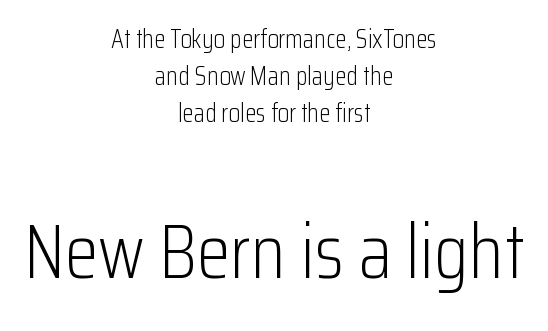
{"serif": "no", "italic": "no", "bold": "no", "weight": "light", "width": "condensed", "stroke_contrast": "low", "x_height": "medium", "monospaced": "no", "underline": "no", "align": "center", "line_spacing": "normal", "line_spacing_ratio": 1.42, "letter_spacing": "normal", "letter_spacing_em": 0.0, "larger_block": "second", "size_ratio": 2.96, "glyph_px": 77}
